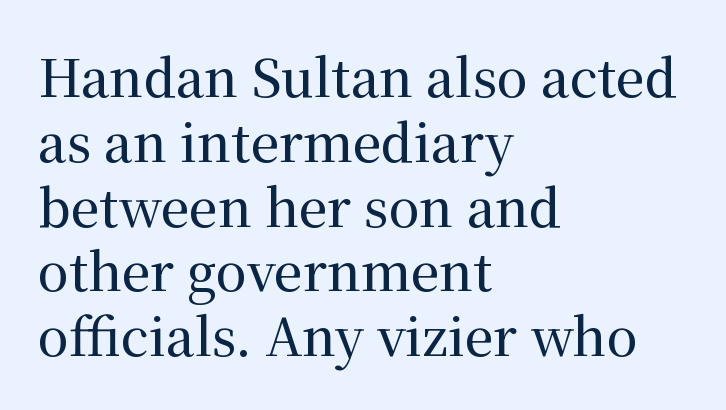
{"serif": "yes", "italic": "no", "width": "normal", "stroke_contrast": "medium", "x_height": "medium", "monospaced": "no", "underline": "no", "align": "left", "line_spacing": "normal", "line_spacing_ratio": 1.27, "letter_spacing": "normal", "letter_spacing_em": 0.0, "glyph_px": 51}
